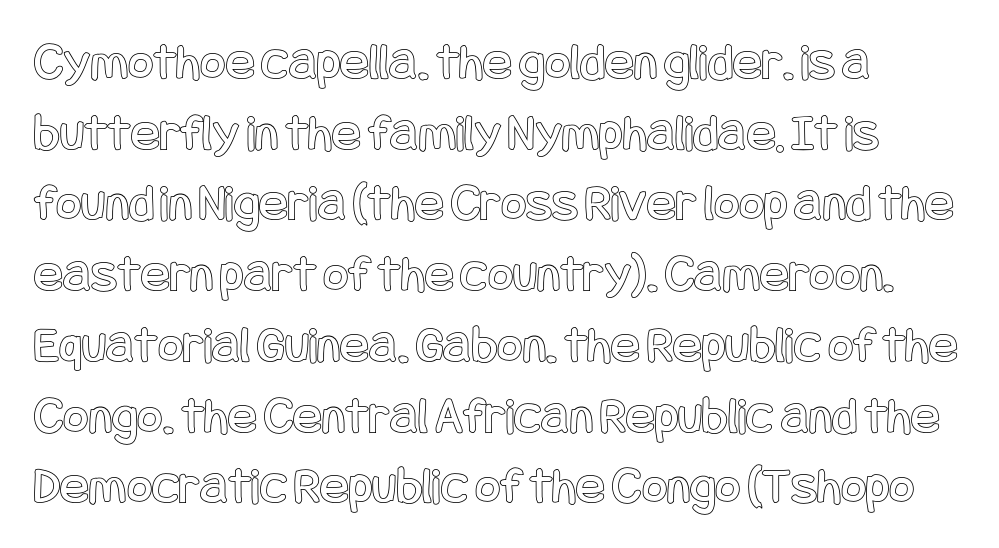
You can tell it's not italic because the verticals are truly vertical. Does the leading feel generous? No, just average. Standard letterfit; no display-style spreading of the glyphs. The gap between lines stays unmarked.
